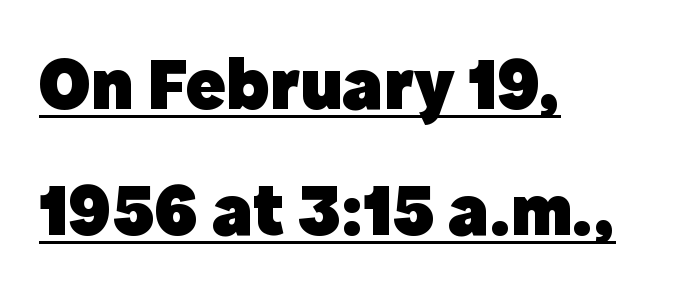
Q: Is the text bold? A: Yes.
Q: Is the text italic (slanted)? A: No, it is upright.
Q: Is the typeface a serif or a sans-serif typeface? A: Sans-serif.
Q: Is the text underlined? A: Yes.
Q: How is the paragraph aligned? A: Left-aligned.
Q: Is the spacing between letters normal or unusually wide? A: Normal.
Q: Is the spacing between lines tight, normal or loose? A: Normal.
Q: Width (condensed, normal, or wide)? A: Normal.
Q: x-height? A: Medium.
Q: Monospaced? A: No.
